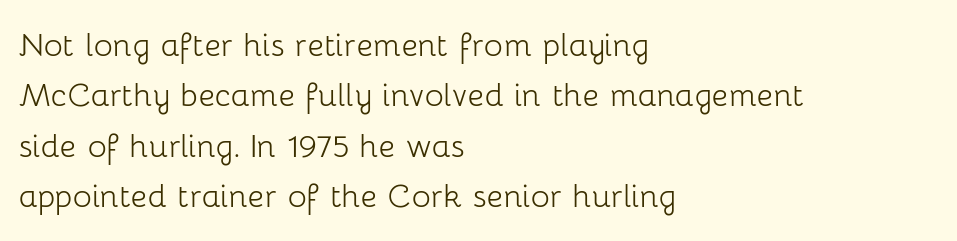
Casual observation: everything's shoved over to the left. Each letter's strokes conclude bluntly, with no projecting serifs. This sample has the flowing, uneven cadence of proportional lettering. Regular leading. Default kerning and tracking; the words read as compact shapes. If you drew a line through each stem, it would be perfectly vertical.
